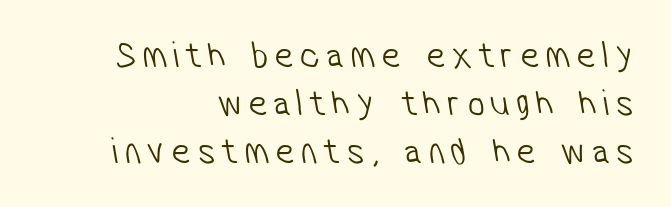
The image shows 38 px light, condensed sans-serif type; set right-aligned, normal line spacing (1.26x), not underlined; low stroke contrast and a medium x-height.
